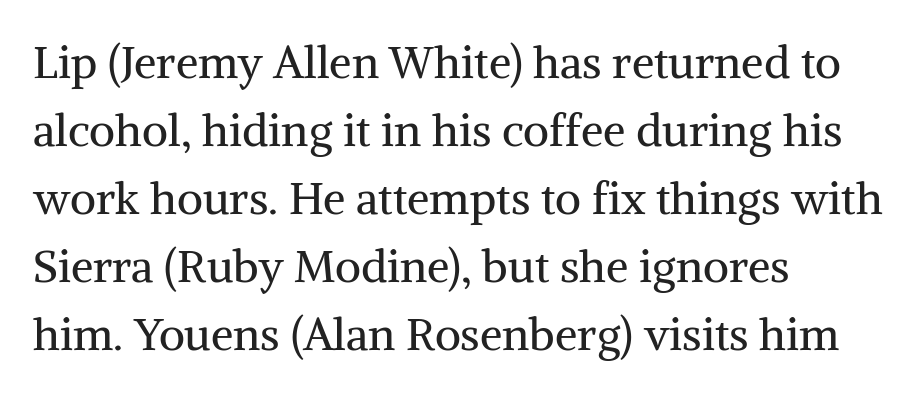
The image shows 45 px regular-weight serif type, upright; set left-aligned, normal line spacing (1.51x), normal letter spacing, not underlined; medium stroke contrast and a medium x-height.
